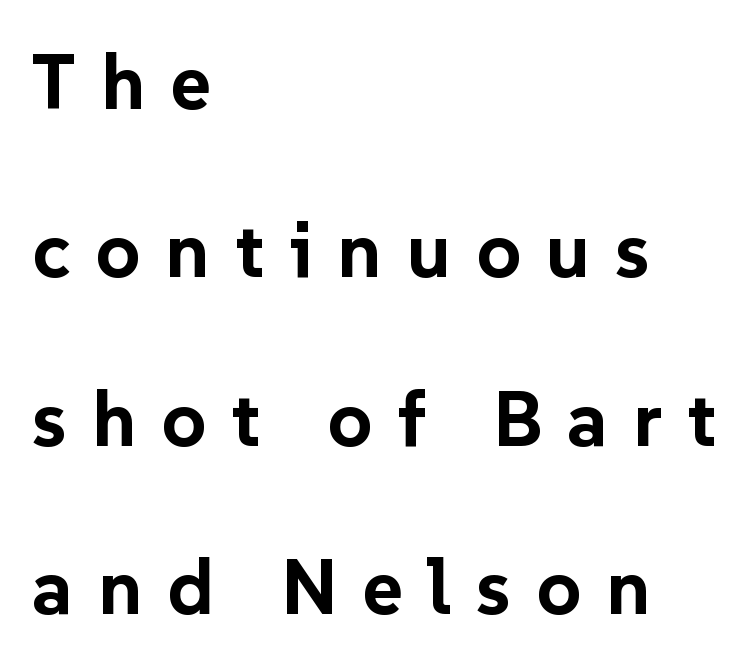
Q: Is the text bold? A: Yes.
Q: Is the text italic (slanted)? A: No, it is upright.
Q: Is the typeface a serif or a sans-serif typeface? A: Sans-serif.
Q: Is the text underlined? A: No.
Q: How is the paragraph aligned? A: Left-aligned.
Q: Is the spacing between letters normal or unusually wide? A: Unusually wide.
Q: Is the spacing between lines tight, normal or loose? A: Loose.
Q: Width (condensed, normal, or wide)? A: Normal.
Q: Stroke contrast? A: Low.
Q: x-height? A: Medium.
Q: Monospaced? A: No.
